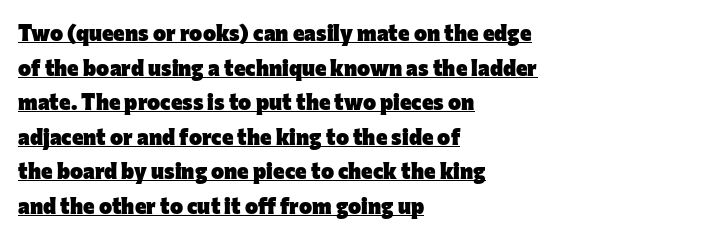
Q: Is the text bold? A: Yes.
Q: Is the text italic (slanted)? A: No, it is upright.
Q: Is the text underlined? A: Yes.
Q: How is the paragraph aligned? A: Left-aligned.
Q: Is the spacing between letters normal or unusually wide? A: Normal.
Q: Is the spacing between lines tight, normal or loose? A: Normal.
